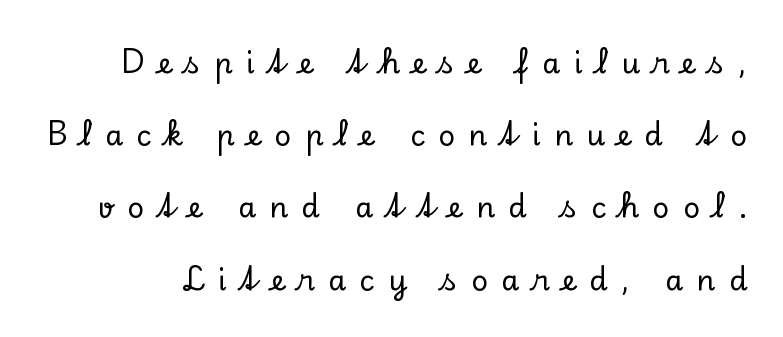
Check the space under the baseline: it is left empty. It's the straight-up-and-down kind of type. Note the varied advance widths — an 'i' is clearly narrower than an 'm'. If you measured baseline to baseline, you'd find a long distance.
